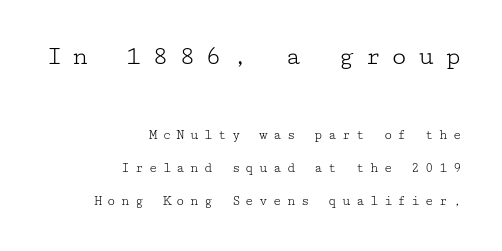
{"italic": "no", "bold": "no", "underline": "no", "align": "right", "line_spacing": "loose", "line_spacing_ratio": 2.38, "letter_spacing": "wide", "letter_spacing_em": 0.38, "larger_block": "first", "size_ratio": 1.93, "glyph_px": 27}
